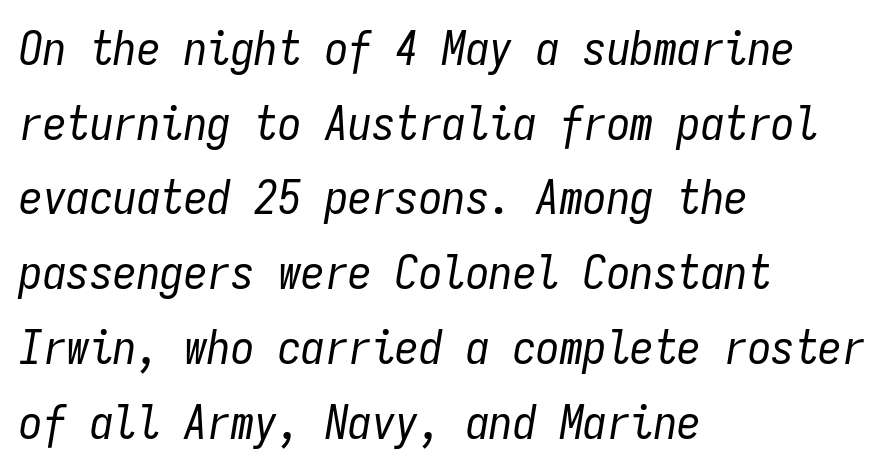
Q: Is the text bold? A: No.
Q: Is the text italic (slanted)? A: Yes, it leans right by about 9 degrees.
Q: Is the text underlined? A: No.
Q: How is the paragraph aligned? A: Left-aligned.
Q: Is the spacing between letters normal or unusually wide? A: Normal.
Q: Is the spacing between lines tight, normal or loose? A: Normal.
Q: Width (condensed, normal, or wide)? A: Condensed.
Q: Stroke contrast? A: Low.
Q: x-height? A: Medium.
Q: Monospaced? A: Yes.
